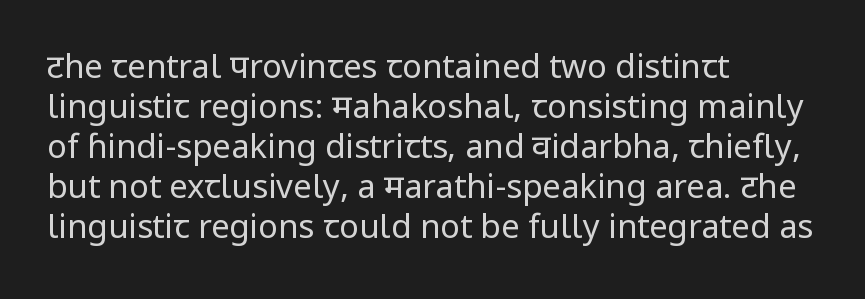
The face used here is proportionally spaced, like ordinary book or web type. The tracking reads as untouched default to a designer's eye. Style check: upright. The lines are quadded left.
